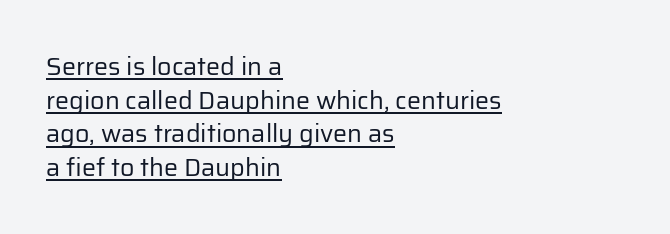
{"italic": "no", "bold": "no", "underline": "yes", "align": "left", "line_spacing": "normal", "line_spacing_ratio": 1.35, "letter_spacing": "normal", "letter_spacing_em": 0.0, "glyph_px": 25}
